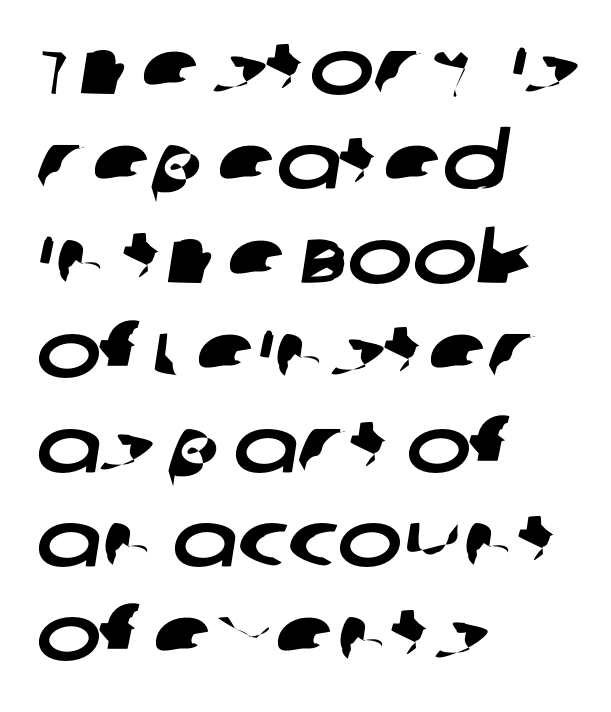
{"serif": "no", "width": "wide", "stroke_contrast": "low", "x_height": "large", "monospaced": "no", "underline": "no", "align": "left", "line_spacing_ratio": 1.21, "letter_spacing": "normal", "letter_spacing_em": 0.0, "glyph_px": 78}
